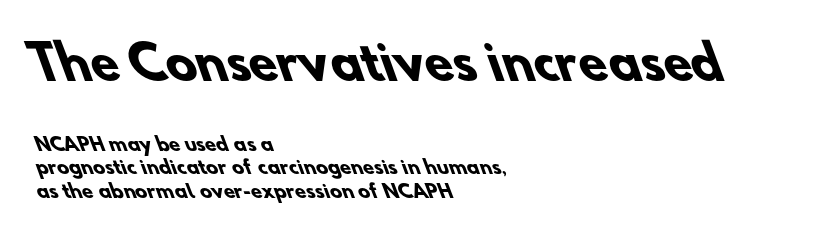
{"serif": "no", "bold": "yes", "weight": "heavy", "width": "normal", "stroke_contrast": "low", "x_height": "small", "monospaced": "no", "underline": "no", "align": "left", "line_spacing": "normal", "line_spacing_ratio": 1.29, "letter_spacing": "normal", "letter_spacing_em": 0.0, "larger_block": "first", "size_ratio": 2.56, "glyph_px": 46}
